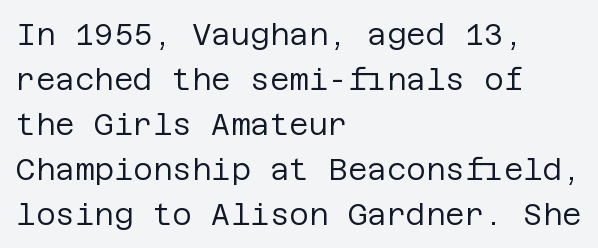
No feet cap the strokes, marking this as sans-serif type. Posture: straight, roman, zero tilt. Inter-character spacing is left at the font's built-in metrics. Normally led — the rows are evenly, conventionally spaced. The compositor pushed each line to the left boundary.
